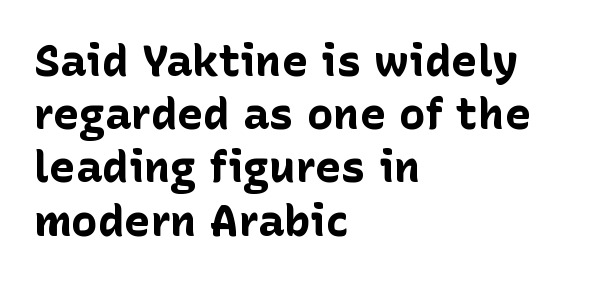
Line starts are locked; line ends wander. Note the varied advance widths — an 'i' is clearly narrower than an 'm'. Tracking value appears to be zero — textbook default spacing. Bold? Absolutely — the strokes are thick and heavy. Does the lettering tilt? It doesn't — this is upright. The characters display no serif detailing; their extremities are plain.
